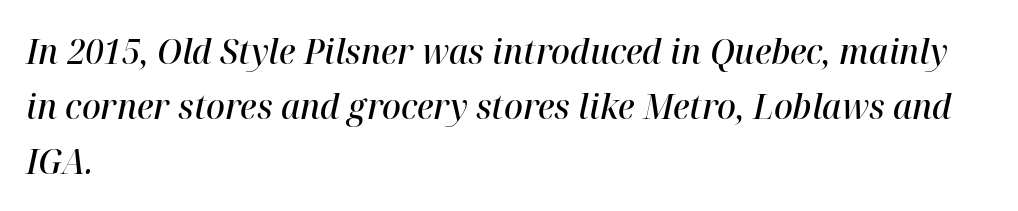
Is the letter spacing exaggerated? No — it looks like the ordinary default. Letters rest on an invisible, unmarked baseline. Proportional: the letters do not fall into vertical columns. Does the leading feel generous? No, just average. Every character sits at an angle, as italics do. Caption: semibold face, moderately heavy strokes.
